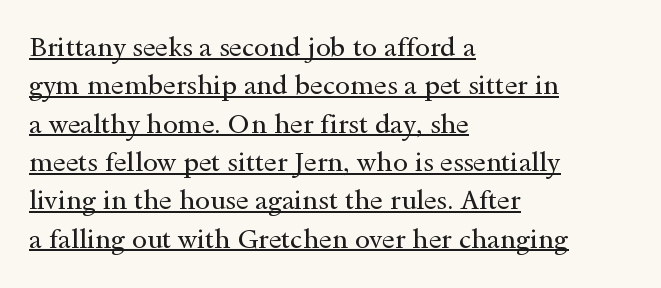
{"italic": "no", "bold": "no", "underline": "yes", "align": "left", "line_spacing": "normal", "line_spacing_ratio": 1.42, "letter_spacing": "normal", "letter_spacing_em": 0.0, "glyph_px": 27}
